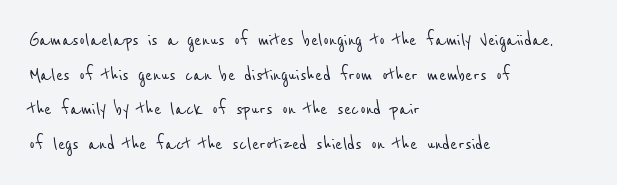
The space between consecutive lines is moderate. The type is set solid horizontally, with unmodified tracking. The passage is arranged the way most books set body copy — flush left. A bare baseline throughout the passage.
